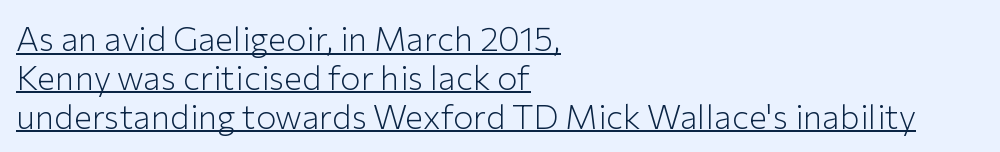
You could call the tracking neutral — neither tight nor loose. Ascenders rise straight up at ninety degrees. Examine the stroke ends and you'll find no serifs. Do the characters align in a grid? No, the font is proportional. This is underlined copy, the kind a proofreader might mark for attention. Line starts are locked; line ends wander.
